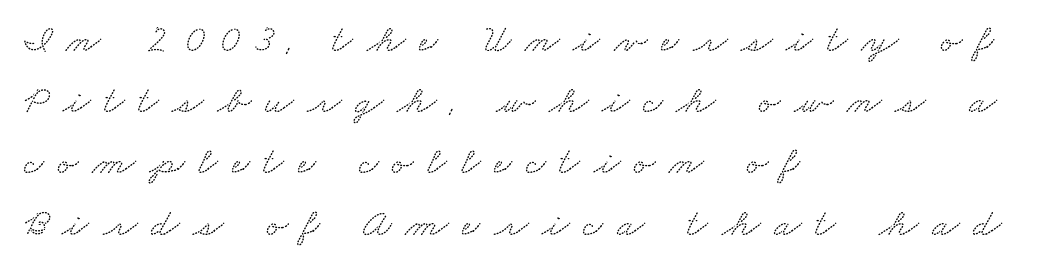
Q: Is the text underlined? A: No.
Q: How is the paragraph aligned? A: Left-aligned.
Q: Is the spacing between letters normal or unusually wide? A: Unusually wide.
Q: Is the spacing between lines tight, normal or loose? A: Normal.
Q: Width (condensed, normal, or wide)? A: Wide.
Q: Stroke contrast? A: Low.
Q: x-height? A: Small.
Q: Monospaced? A: No.
